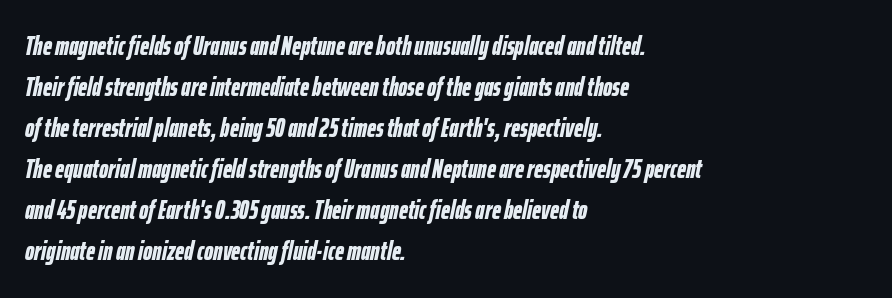
Q: Is the text bold? A: Yes.
Q: Is the text italic (slanted)? A: Yes, it leans right by about 12 degrees.
Q: Is the text underlined? A: No.
Q: How is the paragraph aligned? A: Left-aligned.
Q: Is the spacing between letters normal or unusually wide? A: Normal.
Q: Is the spacing between lines tight, normal or loose? A: Normal.
